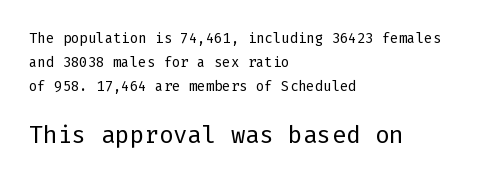
The later block is typeset at a bigger size than the earlier block. Where is the straight margin? On the left. The typography opts for an upright posture over an oblique one. The specimen omits any rule beneath the text block's lines.
